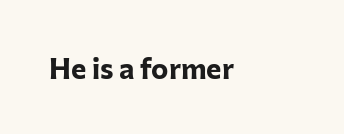
Every stem runs plumb, perpendicular to the baseline. The letters carry no serifs — their stems end cleanly without finishing strokes. The rendering uses natural spacing where letterforms have individual widths. Typographic density is high because the face is bold. Characters follow at the spacing the type designer built in. Any mark beneath the type? The region is blank.
